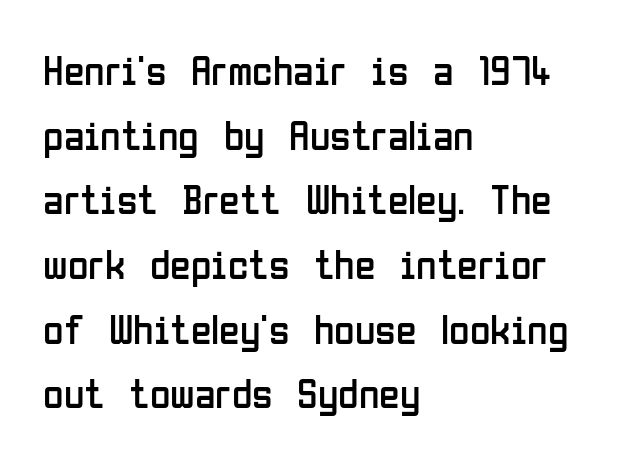
{"serif": "no", "italic": "no", "bold": "no", "weight": "regular", "width": "condensed", "stroke_contrast": "low", "x_height": "medium", "monospaced": "no", "underline": "no", "align": "left", "line_spacing": "normal", "line_spacing_ratio": 1.54, "letter_spacing": "normal", "letter_spacing_em": 0.0, "glyph_px": 42}
